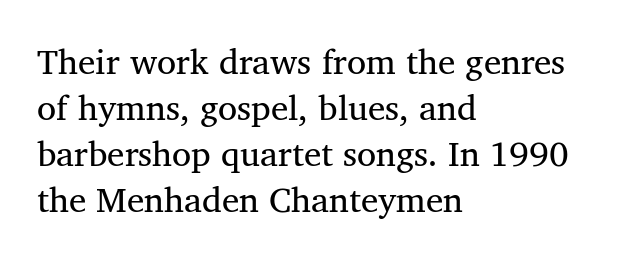
Q: Is the text italic (slanted)? A: No, it is upright.
Q: Is the typeface a serif or a sans-serif typeface? A: Serif.
Q: Is the text underlined? A: No.
Q: How is the paragraph aligned? A: Left-aligned.
Q: Is the spacing between letters normal or unusually wide? A: Normal.
Q: Is the spacing between lines tight, normal or loose? A: Normal.
Q: Width (condensed, normal, or wide)? A: Normal.
Q: Stroke contrast? A: Medium.
Q: x-height? A: Medium.
Q: Monospaced? A: No.
